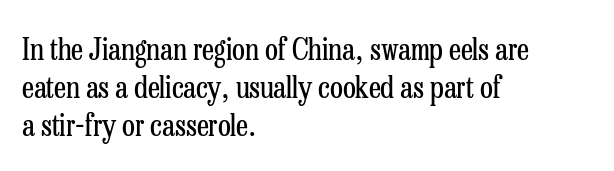
Interline gaps are of average width in this sample. This rendering uses left alignment, leaving the right contour irregular. Posture: vertical. Each letter keeps its own natural width here, so spacing adapts to shape.
